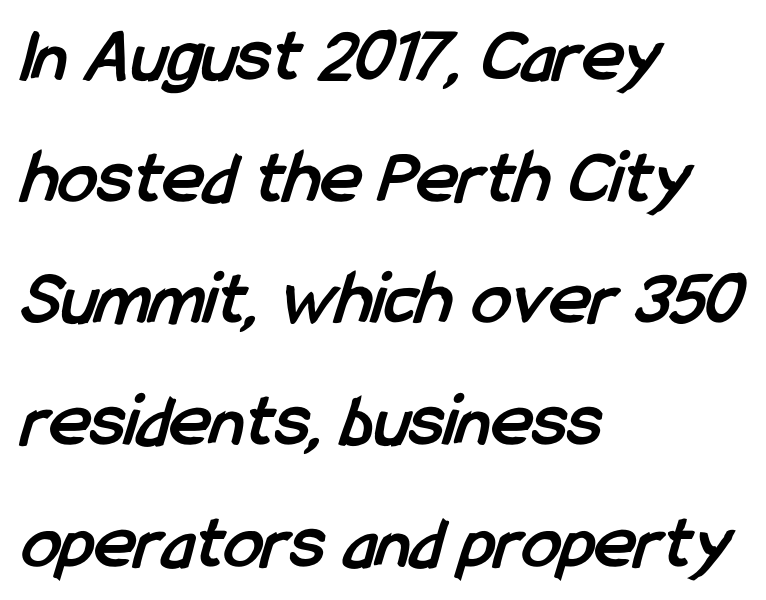
{"serif": "no", "bold": "yes", "weight": "semibold", "width": "condensed", "stroke_contrast": "low", "x_height": "medium", "monospaced": "no", "underline": "no", "align": "left", "line_spacing": "normal", "line_spacing_ratio": 1.56, "letter_spacing": "normal", "letter_spacing_em": 0.0, "glyph_px": 78}
